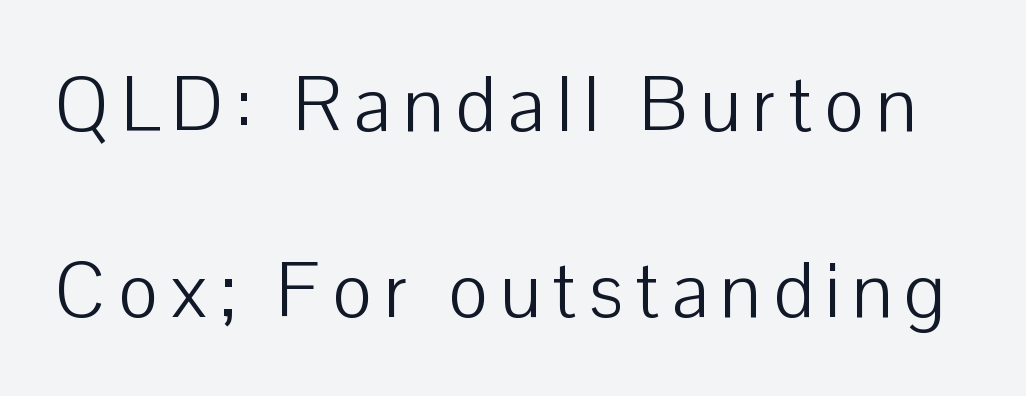
The image shows 76 px light sans-serif type, upright; set loose line spacing (2.45x), not underlined; low stroke contrast and a medium x-height.
